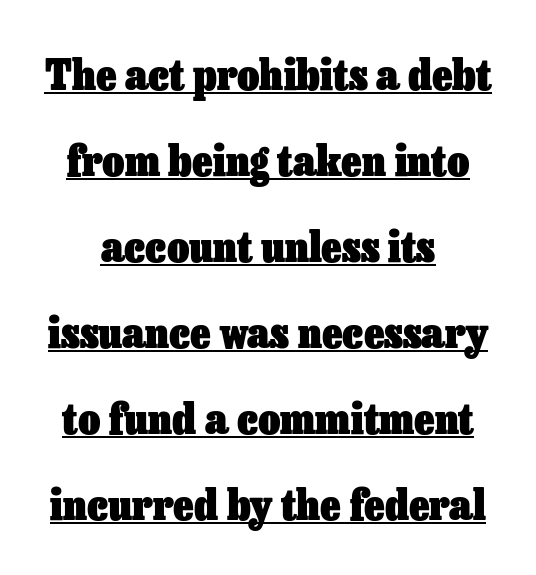
Q: Is the text bold? A: Yes.
Q: Is the text italic (slanted)? A: No, it is upright.
Q: Is the text underlined? A: Yes.
Q: How is the paragraph aligned? A: Centered.
Q: Is the spacing between letters normal or unusually wide? A: Normal.
Q: Is the spacing between lines tight, normal or loose? A: Loose.
Q: Width (condensed, normal, or wide)? A: Normal.
Q: Stroke contrast? A: Low.
Q: x-height? A: Medium.
Q: Monospaced? A: No.
